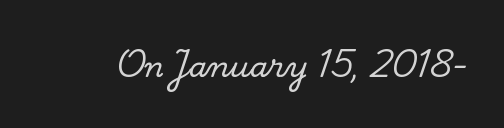
The image shows 29 px serif type; set normal letter spacing, not underlined; low stroke contrast and a small x-height.
